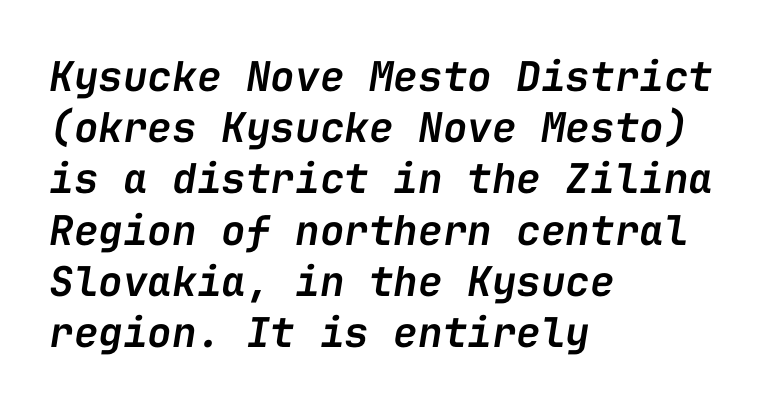
The image shows 41 px semibold type, italic (leaning right), monospaced; set left-aligned, normal line spacing (1.25x), normal letter spacing, not underlined; low stroke contrast and a medium x-height.
